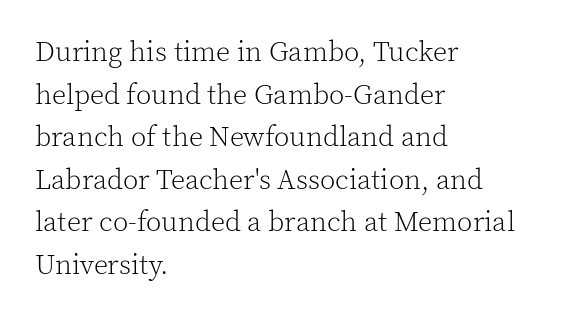
Q: Is the text bold? A: No.
Q: Is the text italic (slanted)? A: No, it is upright.
Q: Is the typeface a serif or a sans-serif typeface? A: Serif.
Q: Is the text underlined? A: No.
Q: How is the paragraph aligned? A: Left-aligned.
Q: Is the spacing between letters normal or unusually wide? A: Normal.
Q: Is the spacing between lines tight, normal or loose? A: Normal.
Q: Width (condensed, normal, or wide)? A: Normal.
Q: x-height? A: Medium.
Q: Monospaced? A: No.
